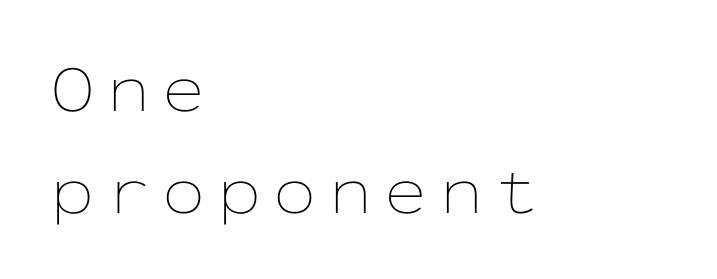
Bold? No — there's no thickening of the strokes. Tall strokes in this sample are plumb rather than angled. Honestly, the row spacing looks completely unremarkable. Spacing verdict: monospaced, one width for all characters.
